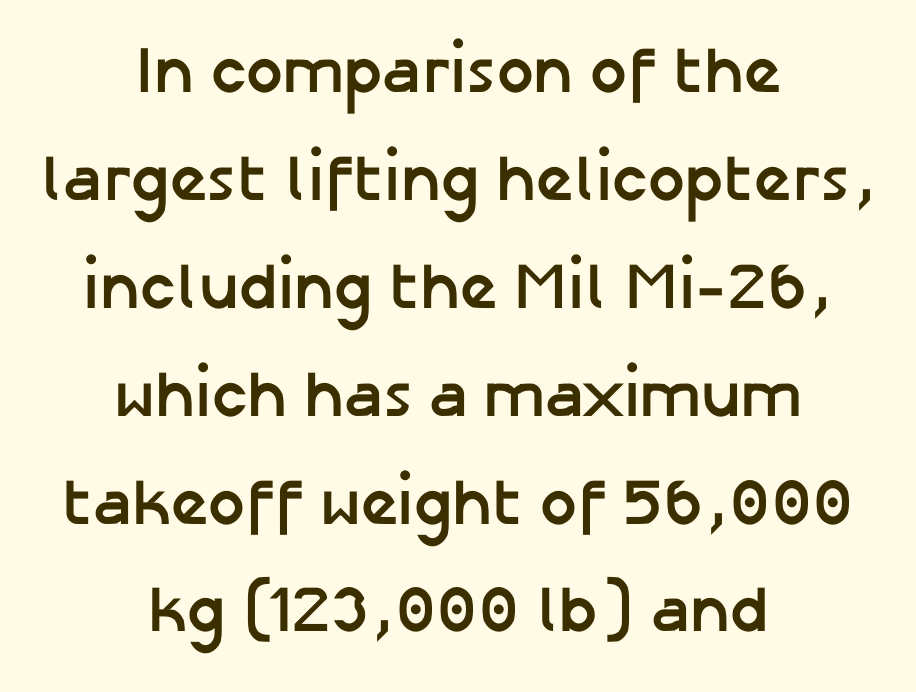
Serifs: no, the terminals of the letterforms are clean. The passage shown stacks its lines at a standard gap. Letter spacing: default. These lines stack symmetrically, like a column narrowing and widening about its center. Nobody drew a line under any word here. On the weight axis this lands at bold, roughly 700.
